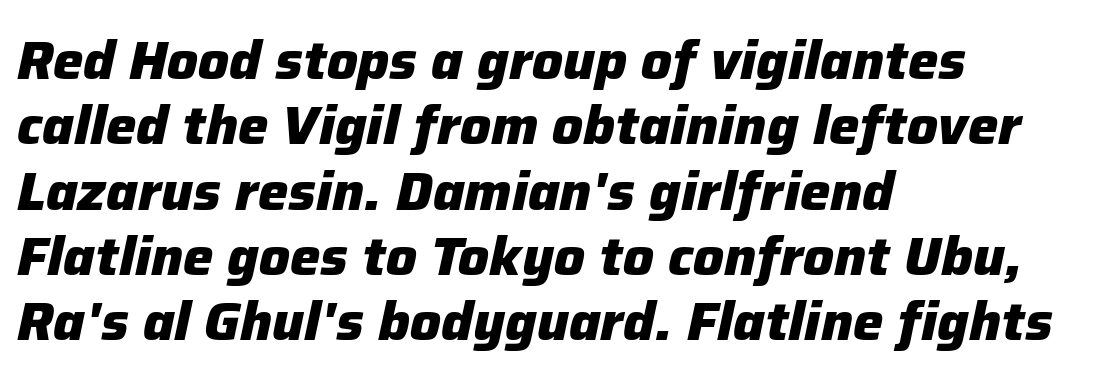
Q: Is the text bold? A: Yes.
Q: Is the text italic (slanted)? A: Yes, it leans right by about 12 degrees.
Q: Is the text underlined? A: No.
Q: How is the paragraph aligned? A: Left-aligned.
Q: Is the spacing between letters normal or unusually wide? A: Normal.
Q: Width (condensed, normal, or wide)? A: Normal.
Q: Stroke contrast? A: Low.
Q: x-height? A: Medium.
Q: Monospaced? A: No.
